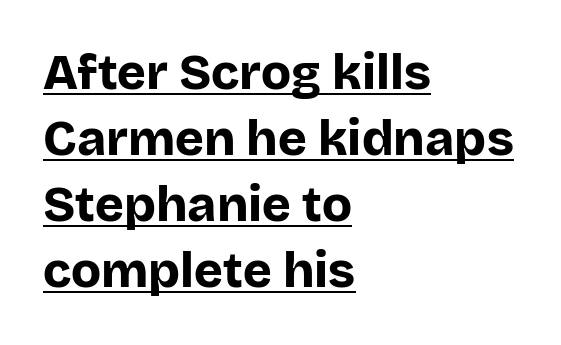
The image shows 49 px bold sans-serif type, upright; set left-aligned, normal line spacing (1.35x), normal letter spacing, underlined; low stroke contrast and a large x-height.
